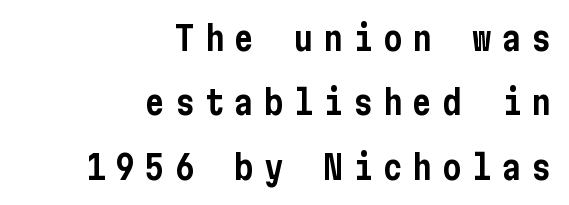
Q: Is the text italic (slanted)? A: No, it is upright.
Q: Is the typeface a serif or a sans-serif typeface? A: Sans-serif.
Q: Is the text underlined? A: No.
Q: How is the paragraph aligned? A: Right-aligned.
Q: Is the spacing between letters normal or unusually wide? A: Unusually wide.
Q: Is the spacing between lines tight, normal or loose? A: Loose.
Q: Width (condensed, normal, or wide)? A: Condensed.
Q: Stroke contrast? A: Low.
Q: x-height? A: Medium.
